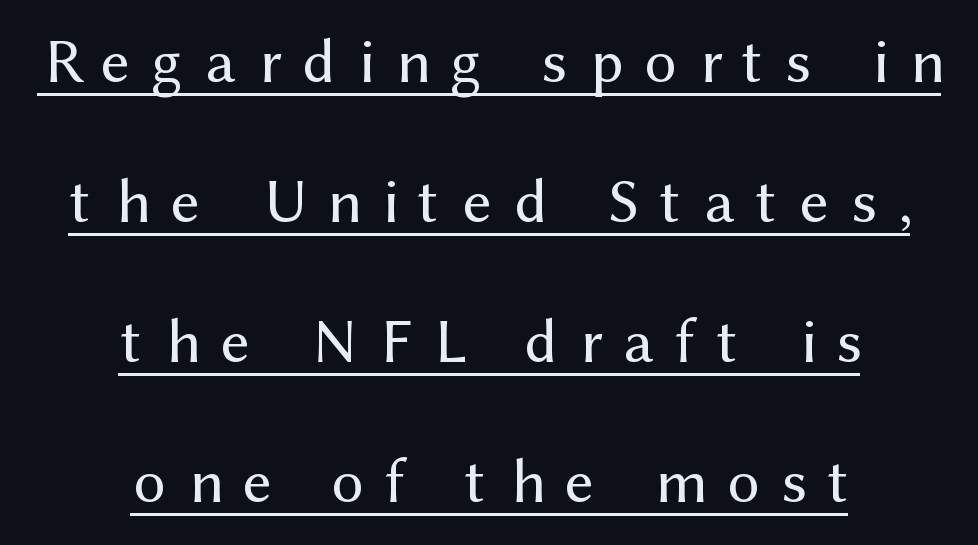
The characters are drawn with everyday or finer stroke widths. The rendering uses natural spacing where letterforms have individual widths. How are the letters spaced? Widely, with obvious added tracking. Is this a sans? Yes — the strokes have no serifs. Typeset on center — no edge is straight.
